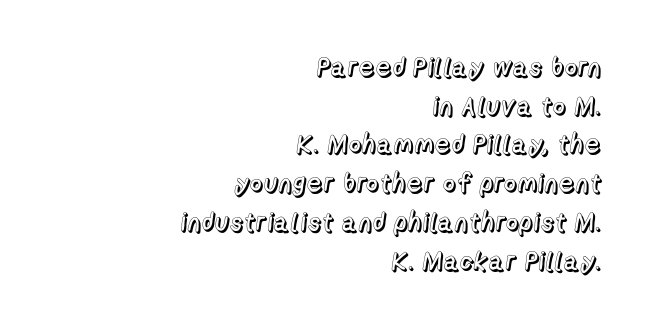
The image shows 26 px text type; set right-aligned, normal line spacing (1.49x), normal letter spacing, not underlined.
